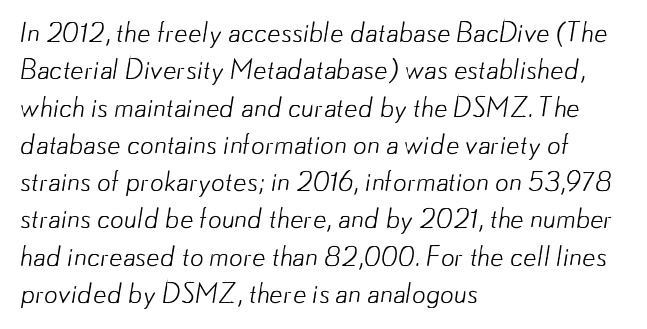
Caption: face not bold, strokes unweighted. Short note: letters normally spaced. The area under the type is left untouched. Typeset ragged right — the left edge is the straight one.
